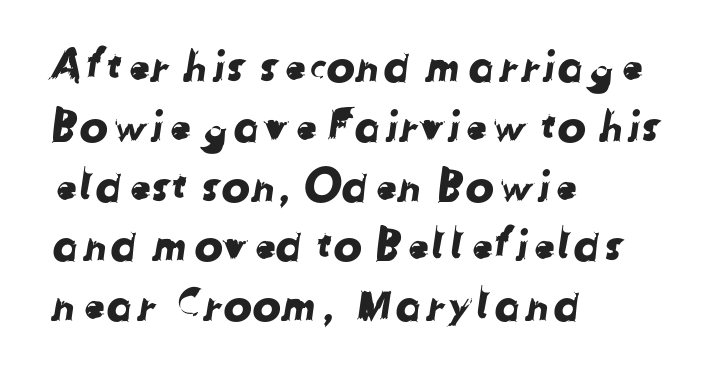
The image shows 43 px sans-serif type; set left-aligned, normal line spacing (1.39x), normal letter spacing, not underlined; low stroke contrast and a medium x-height.
